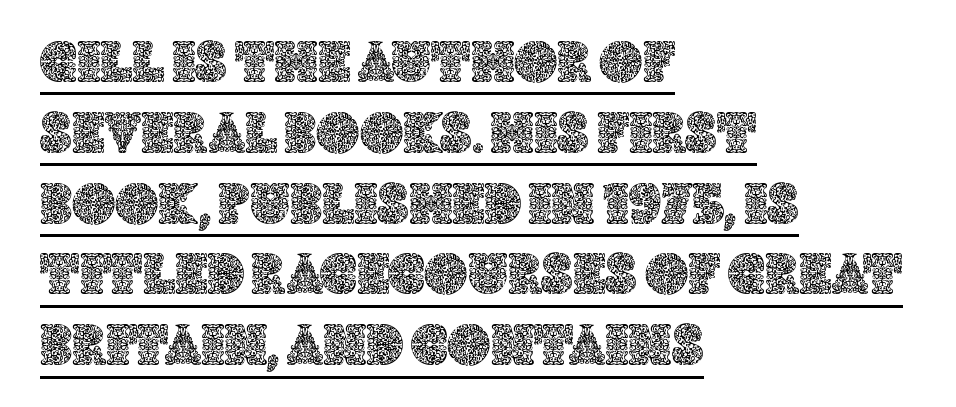
{"italic": "no", "width": "normal", "x_height": "large", "monospaced": "no", "underline": "yes", "align": "left", "line_spacing_ratio": 1.2, "letter_spacing": "normal", "letter_spacing_em": 0.0, "glyph_px": 59}
